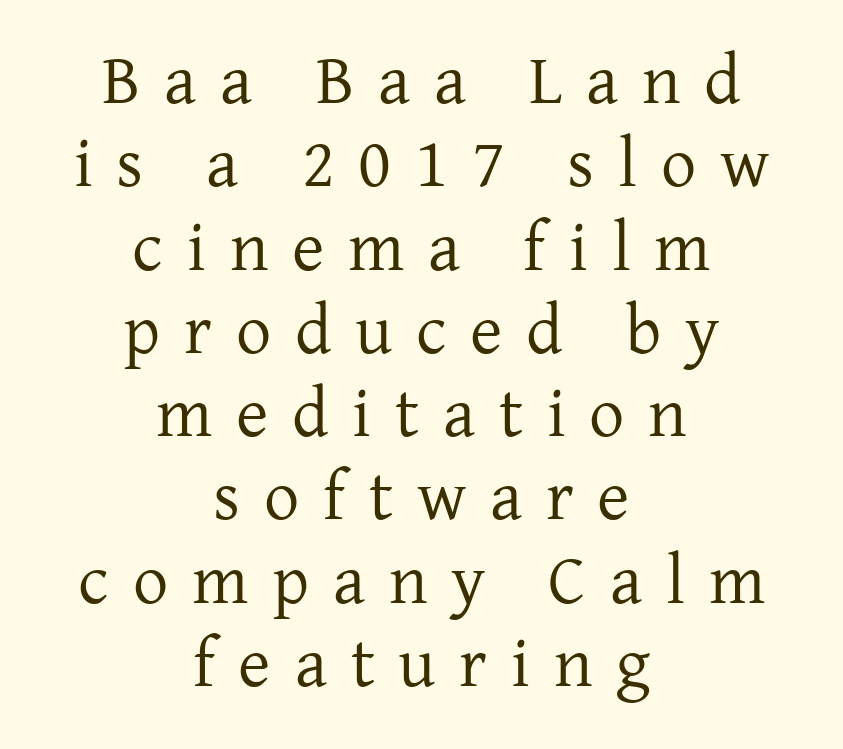
Q: Is the text bold? A: No.
Q: Is the text italic (slanted)? A: No, it is upright.
Q: Is the typeface a serif or a sans-serif typeface? A: Serif.
Q: Is the text underlined? A: No.
Q: How is the paragraph aligned? A: Centered.
Q: Is the spacing between letters normal or unusually wide? A: Unusually wide.
Q: Width (condensed, normal, or wide)? A: Normal.
Q: Stroke contrast? A: Low.
Q: x-height? A: Medium.
Q: Monospaced? A: No.
